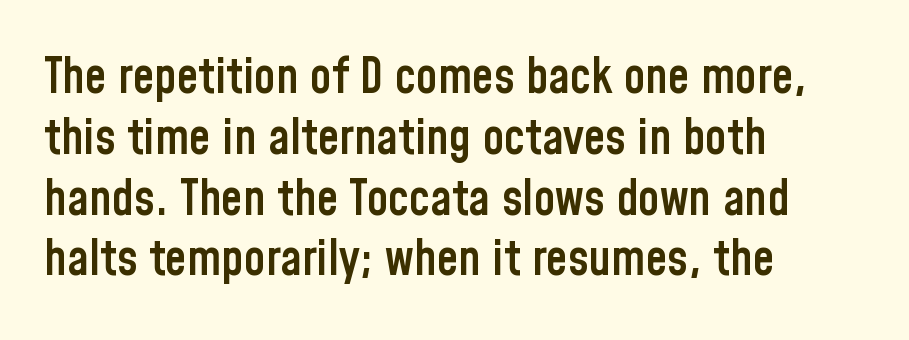
Q: Is the text bold? A: Semi-bold.
Q: Is the text italic (slanted)? A: No, it is upright.
Q: Is the typeface a serif or a sans-serif typeface? A: Sans-serif.
Q: Is the text underlined? A: No.
Q: How is the paragraph aligned? A: Left-aligned.
Q: Is the spacing between letters normal or unusually wide? A: Normal.
Q: Width (condensed, normal, or wide)? A: Condensed.
Q: Stroke contrast? A: Low.
Q: x-height? A: Medium.
Q: Monospaced? A: No.
